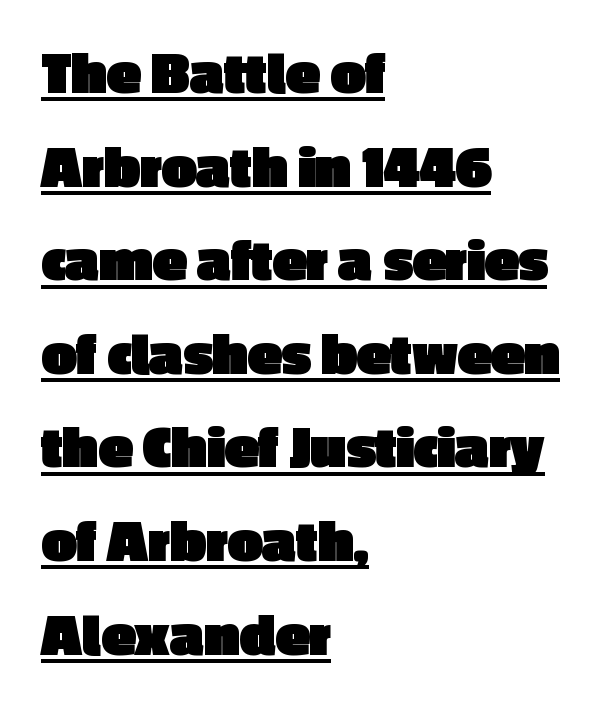
{"serif": "no", "italic": "no", "bold": "yes", "weight": "heavy", "width": "normal", "x_height": "medium", "monospaced": "no", "underline": "yes", "align": "left", "line_spacing": "normal", "line_spacing_ratio": 1.51, "letter_spacing": "normal", "letter_spacing_em": 0.0, "glyph_px": 62}
